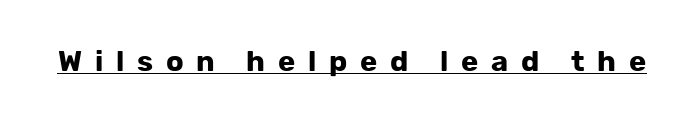
On the weight axis this lands at bold, roughly 700. Each line of the rendering has a horizontal stroke beneath the glyphs. A roman cut, with each character standing at attention. In terms of letterform style, serifs are entirely absent. Varying glyph widths throughout — classic text-font behaviour. Honestly, the letter spacing is so wide it's the main thing you notice.
